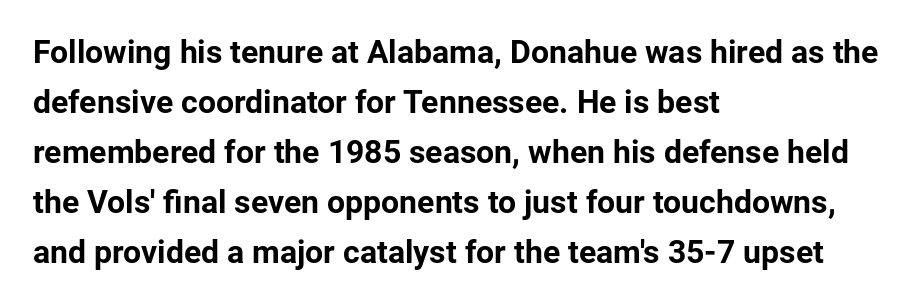
{"serif": "no", "italic": "no", "bold": "yes", "weight": "bold", "width": "normal", "stroke_contrast": "low", "x_height": "medium", "monospaced": "no", "underline": "no", "align": "left", "line_spacing": "normal", "line_spacing_ratio": 1.56, "letter_spacing": "normal", "letter_spacing_em": 0.0, "glyph_px": 32}
